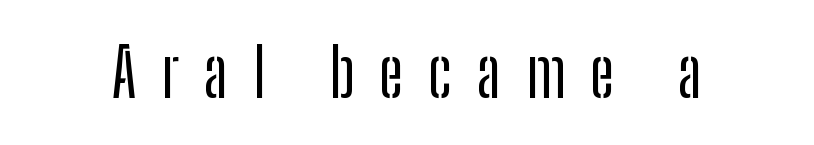
{"serif": "no", "italic": "no", "width": "condensed", "stroke_contrast": "low", "x_height": "medium", "monospaced": "no", "underline": "no", "letter_spacing": "wide", "letter_spacing_em": 0.37, "glyph_px": 67}
